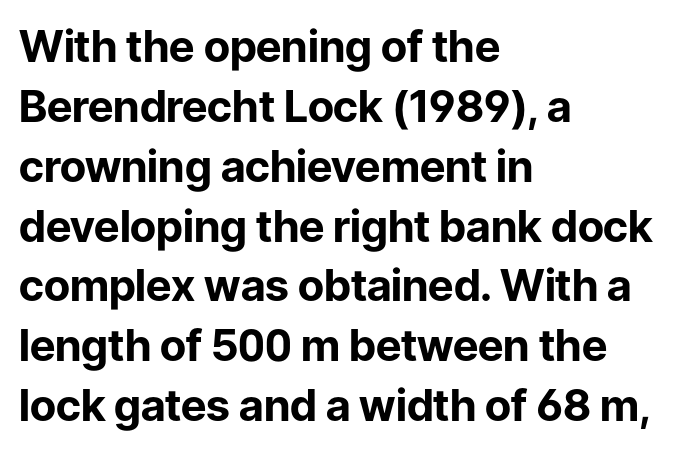
Q: Is the text bold? A: Yes.
Q: Is the text italic (slanted)? A: No, it is upright.
Q: Is the typeface a serif or a sans-serif typeface? A: Sans-serif.
Q: Is the text underlined? A: No.
Q: How is the paragraph aligned? A: Left-aligned.
Q: Is the spacing between letters normal or unusually wide? A: Normal.
Q: Is the spacing between lines tight, normal or loose? A: Normal.
Q: Width (condensed, normal, or wide)? A: Normal.
Q: Stroke contrast? A: Low.
Q: x-height? A: Medium.
Q: Monospaced? A: No.
